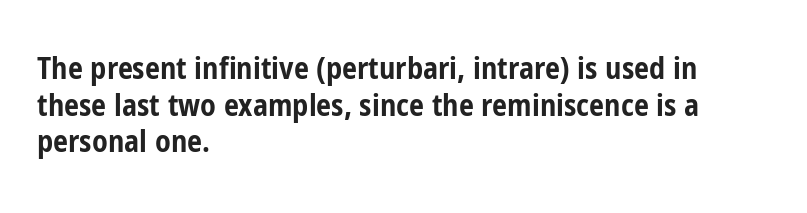
The image shows 30 px bold, condensed sans-serif type, upright; set left-aligned, line spacing 1.22x, normal letter spacing, not underlined; low stroke contrast and a medium x-height.
